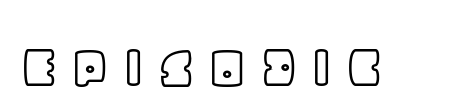
The image shows 65 px text type, upright; set not underlined; a large x-height.
